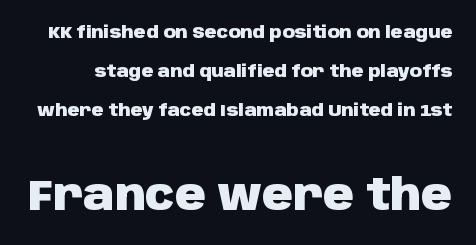
Q: Is the text bold? A: Yes.
Q: Is the text italic (slanted)? A: No, it is upright.
Q: Is the typeface a serif or a sans-serif typeface? A: Sans-serif.
Q: Is the text underlined? A: No.
Q: Is the spacing between letters normal or unusually wide? A: Normal.
Q: Is the spacing between lines tight, normal or loose? A: Loose.
Q: Which block of text is set in a larger size, the first (top) or the second (bottom)? A: The second (bottom) one.
Q: Width (condensed, normal, or wide)? A: Normal.
Q: Stroke contrast? A: Low.
Q: x-height? A: Large.
Q: Monospaced? A: No.
